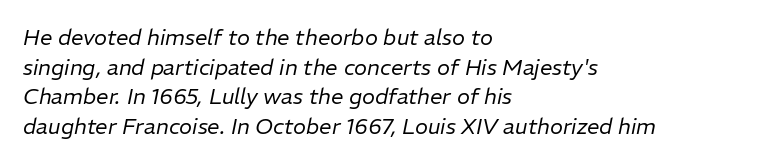
{"italic": "yes", "lean": "right", "slant_degrees": 11, "bold": "no", "underline": "no", "align": "left", "line_spacing": "normal", "line_spacing_ratio": 1.35, "letter_spacing": "normal", "letter_spacing_em": 0.0, "glyph_px": 22}
